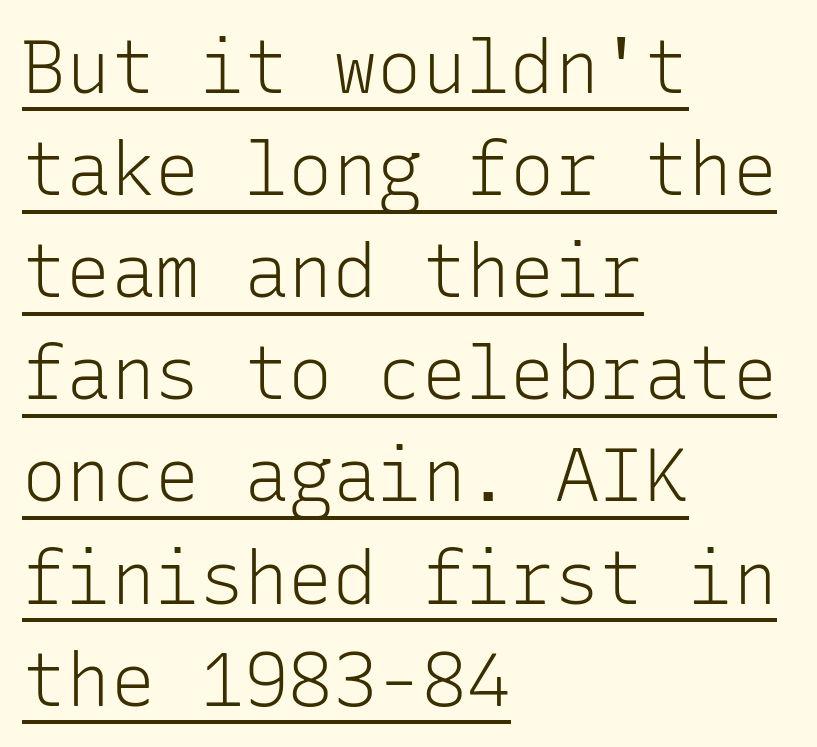
{"serif": "no", "italic": "no", "bold": "no", "weight": "light", "width": "normal", "stroke_contrast": "low", "x_height": "medium", "monospaced": "yes", "underline": "yes", "align": "left", "line_spacing": "normal", "line_spacing_ratio": 1.38, "letter_spacing": "normal", "letter_spacing_em": 0.0, "glyph_px": 74}
